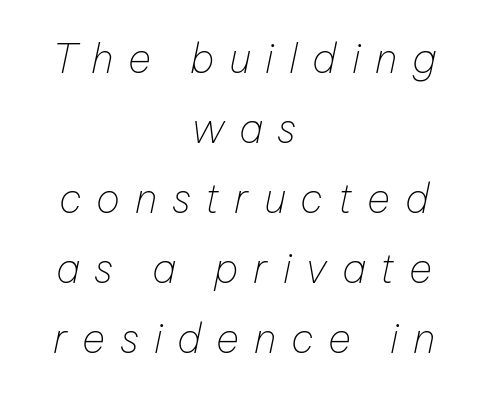
Q: Is the text bold? A: No.
Q: Is the text italic (slanted)? A: Yes, it leans right by about 12 degrees.
Q: Is the text underlined? A: No.
Q: How is the paragraph aligned? A: Centered.
Q: Is the spacing between letters normal or unusually wide? A: Unusually wide.
Q: Width (condensed, normal, or wide)? A: Normal.
Q: Stroke contrast? A: Low.
Q: x-height? A: Medium.
Q: Monospaced? A: No.
